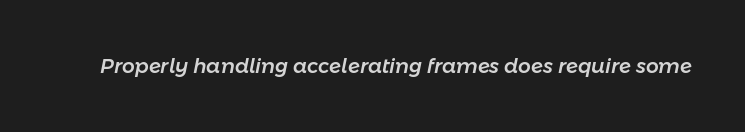
Standard letterfit; no display-style spreading of the glyphs. Just letters on the line, the space beneath them empty. The letters are slanted; this is an italic face.
